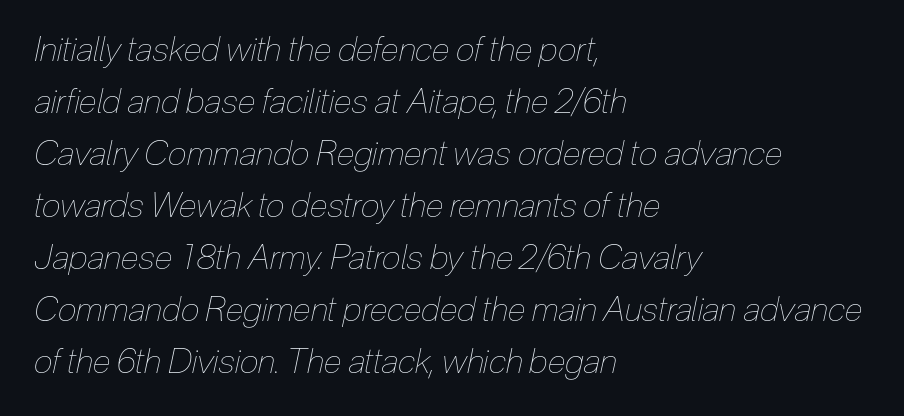
{"italic": "yes", "lean": "right", "slant_degrees": 12, "bold": "no", "weight": "thin", "width": "condensed", "stroke_contrast": "low", "x_height": "medium", "monospaced": "no", "underline": "no", "align": "left", "line_spacing": "normal", "line_spacing_ratio": 1.53, "letter_spacing": "normal", "letter_spacing_em": 0.0, "glyph_px": 34}
